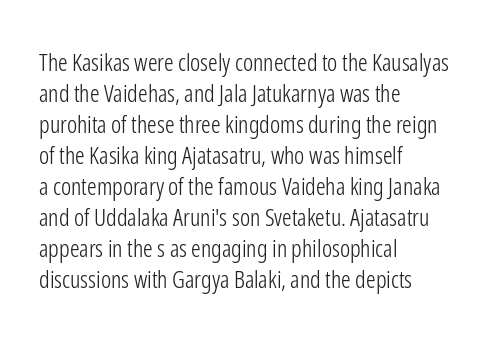
These lines keep a tight, regular rhythm from letter to letter. Notice how descenders clear the ascenders below comfortably — that's standard leading. These lines were composed using upright roman letters. One-word summary of the alignment: left. Nobody drew a line under any word here. The typesetting does not lean heavy: it is not bold.
